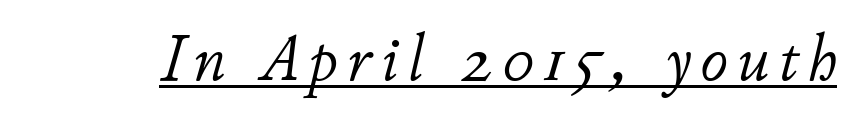
{"italic": "yes", "lean": "right", "slant_degrees": 11, "bold": "no", "weight": "light", "width": "normal", "stroke_contrast": "low", "x_height": "small", "monospaced": "no", "underline": "yes", "glyph_px": 67}
